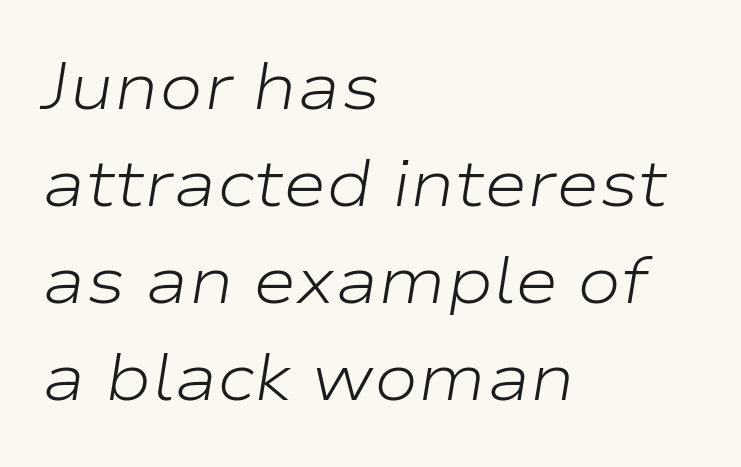
{"italic": "yes", "lean": "right", "slant_degrees": 9, "bold": "no", "weight": "light", "width": "wide", "stroke_contrast": "low", "x_height": "medium", "monospaced": "no", "underline": "no", "align": "left", "line_spacing": "normal", "line_spacing_ratio": 1.47, "letter_spacing": "normal", "letter_spacing_em": 0.0, "glyph_px": 66}
